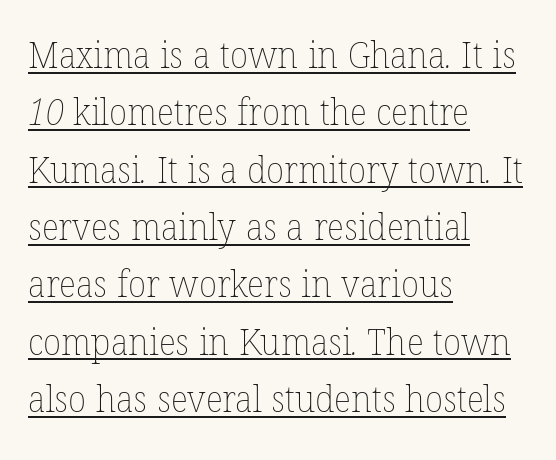
The lettering is marked with a stroke running underneath it. The weight tops out at a normal text grade. This rendering uses left alignment, leaving the right contour irregular. Whoever set this chose a conventional vertical rhythm. These lines are rendered in a variable-pitch font.
